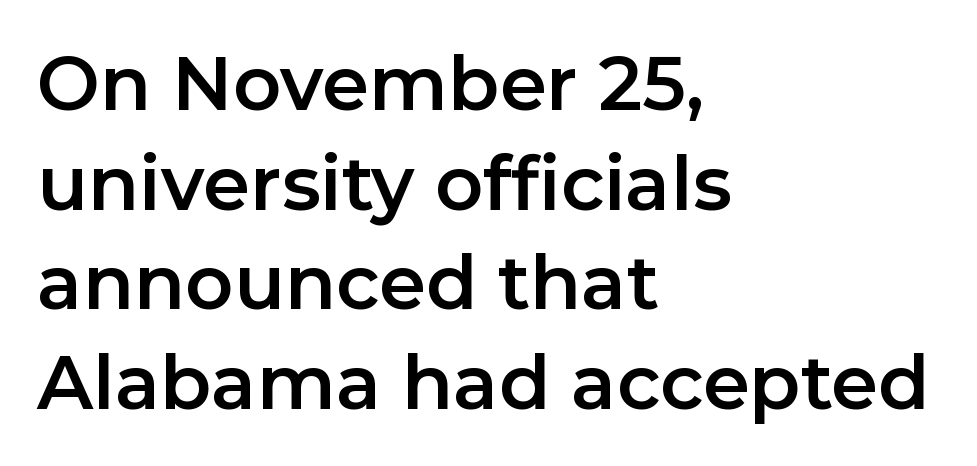
{"serif": "no", "italic": "no", "width": "normal", "stroke_contrast": "low", "x_height": "medium", "monospaced": "no", "underline": "no", "align": "left", "line_spacing": "normal", "line_spacing_ratio": 1.33, "letter_spacing": "normal", "letter_spacing_em": 0.0, "glyph_px": 75}
